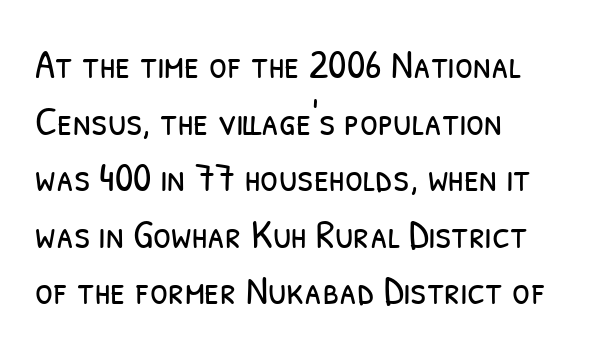
{"serif": "no", "bold": "no", "weight": "light", "width": "condensed", "stroke_contrast": "low", "x_height": "medium", "monospaced": "no", "underline": "no", "align": "left", "line_spacing": "normal", "line_spacing_ratio": 1.38, "letter_spacing": "normal", "letter_spacing_em": 0.0, "glyph_px": 41}
